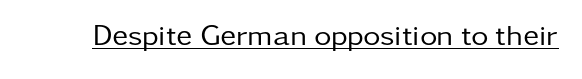
{"serif": "no", "italic": "no", "bold": "no", "weight": "regular", "width": "normal", "stroke_contrast": "low", "x_height": "medium", "monospaced": "no", "underline": "yes", "letter_spacing": "normal", "letter_spacing_em": 0.0, "glyph_px": 30}
